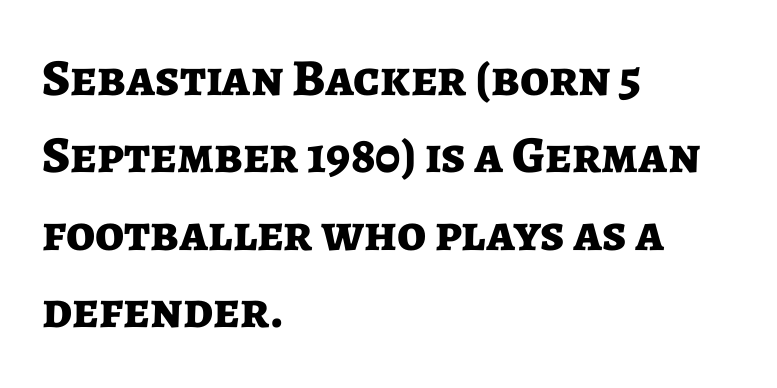
{"serif": "no", "italic": "no", "bold": "yes", "weight": "bold", "width": "normal", "stroke_contrast": "low", "x_height": "medium", "monospaced": "no", "underline": "no", "align": "left", "line_spacing": "normal", "line_spacing_ratio": 1.49, "letter_spacing": "normal", "letter_spacing_em": 0.0, "glyph_px": 52}
